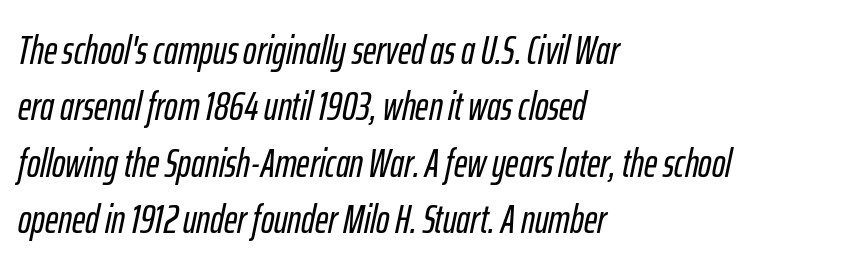
The image shows 40 px condensed type, italic (leaning right); set left-aligned, normal line spacing (1.41x), normal letter spacing, not underlined; low stroke contrast and a medium x-height.
